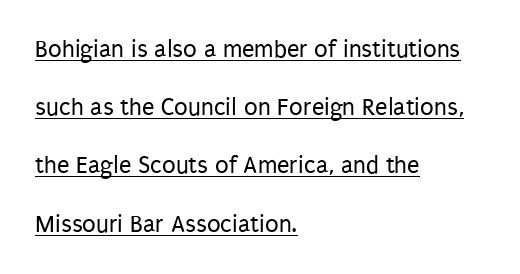
{"italic": "no", "bold": "no", "underline": "yes", "align": "left", "line_spacing": "loose", "line_spacing_ratio": 2.33, "letter_spacing": "normal", "letter_spacing_em": 0.0, "glyph_px": 25}
